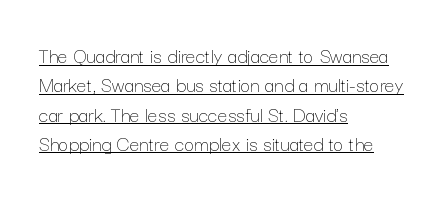
Q: Is the text bold? A: No.
Q: Is the text italic (slanted)? A: No, it is upright.
Q: Is the text underlined? A: Yes.
Q: How is the paragraph aligned? A: Left-aligned.
Q: Is the spacing between letters normal or unusually wide? A: Normal.
Q: Is the spacing between lines tight, normal or loose? A: Normal.
